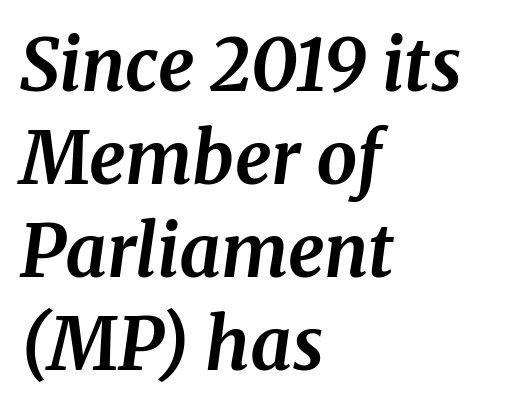
The image shows 72 px bold serif type, italic (leaning right); set left-aligned, normal line spacing (1.29x), normal letter spacing, not underlined; medium stroke contrast and a medium x-height.
